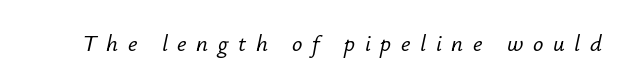
The image shows 23 px text type, italic (leaning right); set unusually wide letter spacing (+0.42 em), not underlined.
